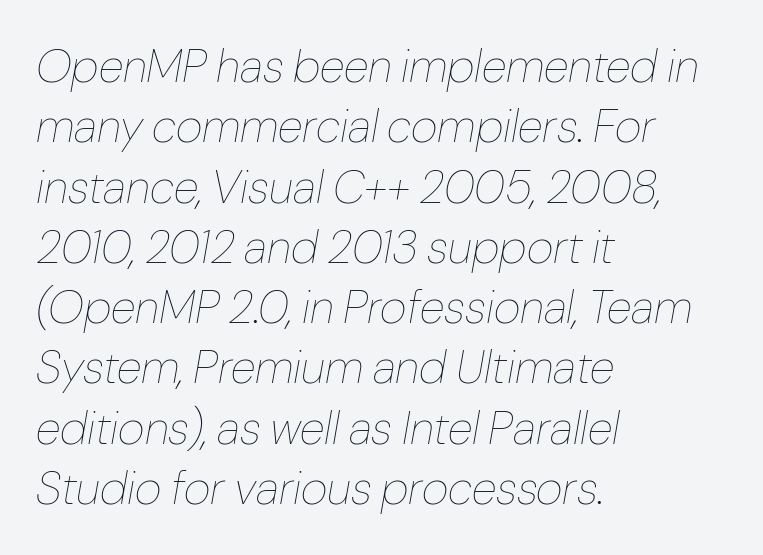
Emphasis-style slanted type is in use. The leading is moderate, giving the passage an even texture. Compared with a typical body face, this is equally light or lighter still. Spacing between characters is what you'd get straight out of the box. The zone under the glyphs is completely vacant. Casual observation: everything's shoved over to the left.
